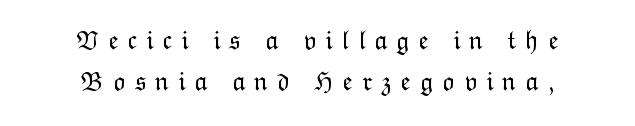
The rendering inserts visible extra space after every character. A clean baseline with only descenders dipping below it. Posture: vertical. No chunkiness to these letters — they're not bold.
